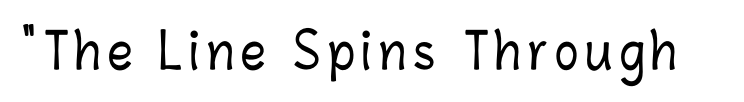
Any mark beneath the type? The region is blank. The lettering stays uniformly vertical, giving the passage a roman look. Character widths vary here, with narrow letters taking less room than wide ones.
